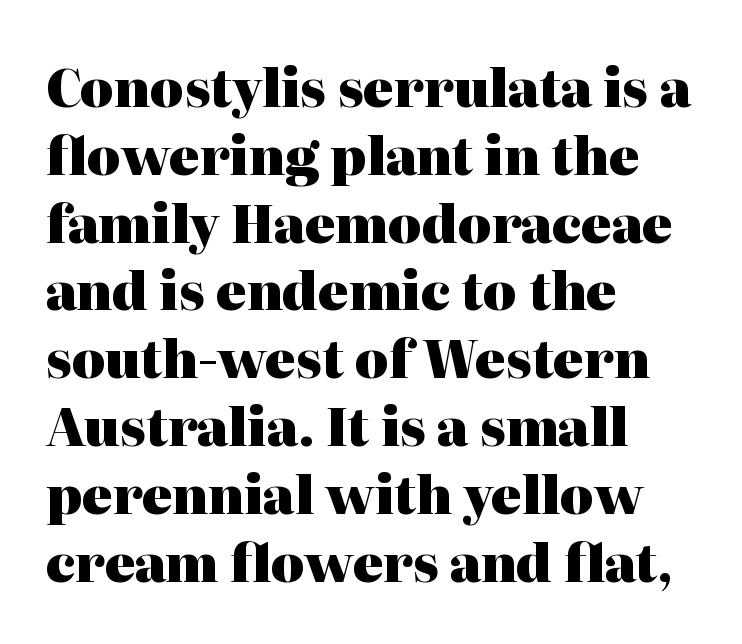
Q: Is the text bold? A: Yes.
Q: Is the text italic (slanted)? A: No, it is upright.
Q: Is the typeface a serif or a sans-serif typeface? A: Serif.
Q: Is the text underlined? A: No.
Q: How is the paragraph aligned? A: Left-aligned.
Q: Is the spacing between letters normal or unusually wide? A: Normal.
Q: Is the spacing between lines tight, normal or loose? A: Normal.
Q: Width (condensed, normal, or wide)? A: Normal.
Q: Stroke contrast? A: High.
Q: x-height? A: Medium.
Q: Monospaced? A: No.
